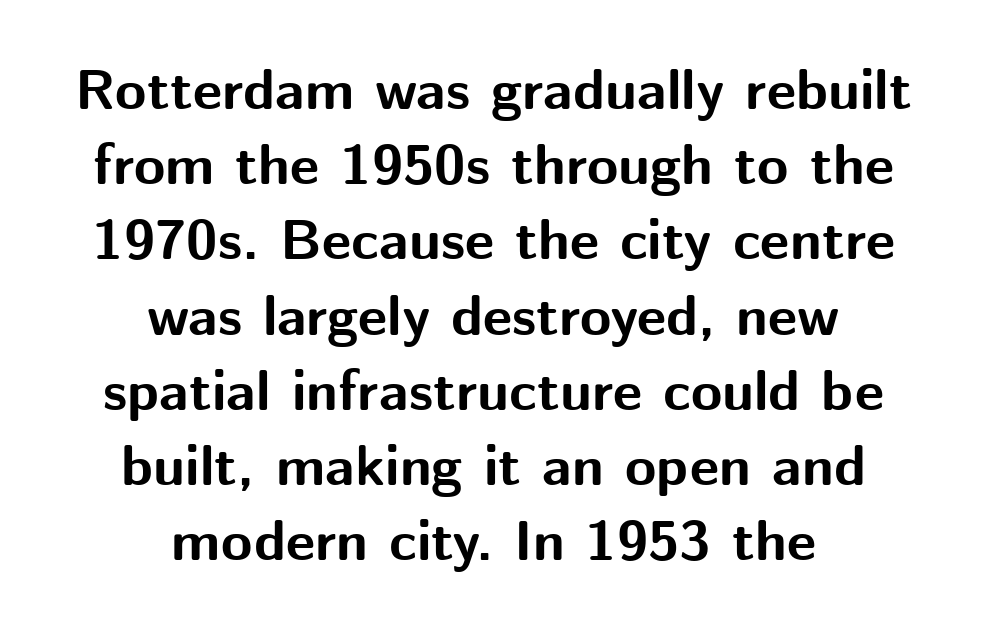
On the weight axis this lands at bold, roughly 700. Typographically, this falls in the sans-serif category. Every stem runs plumb, perpendicular to the baseline. Honestly, the row spacing looks completely unremarkable. Plain, unruled lines of type.
